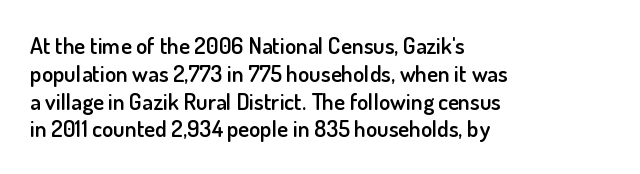
Q: Is the text bold? A: Semi-bold.
Q: Is the text italic (slanted)? A: No, it is upright.
Q: Is the text underlined? A: No.
Q: How is the paragraph aligned? A: Left-aligned.
Q: Is the spacing between letters normal or unusually wide? A: Normal.
